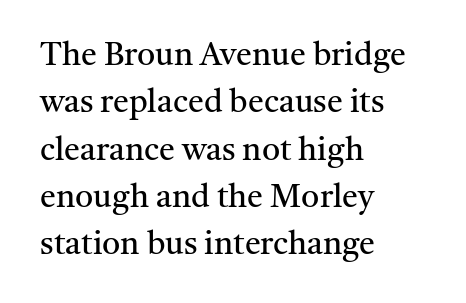
The image shows 32 px regular-weight serif type, upright; set left-aligned, normal line spacing (1.48x), normal letter spacing, not underlined; medium stroke contrast and a medium x-height.
